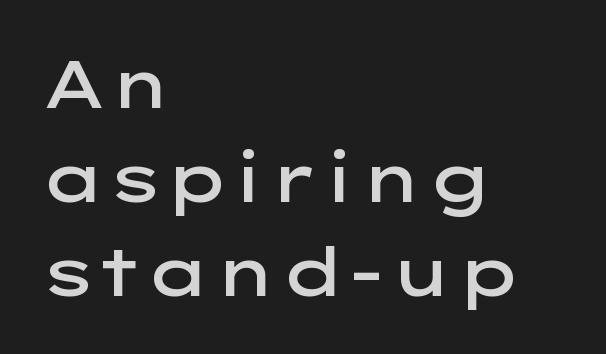
The image shows 67 px semibold, wide sans-serif type, upright; set left-aligned, normal line spacing (1.4x), normal letter spacing, not underlined; low stroke contrast and a medium x-height.
